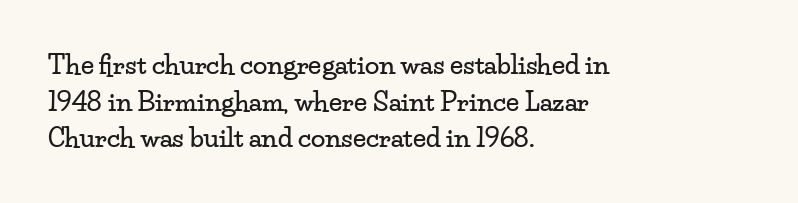
Q: Is the text italic (slanted)? A: No, it is upright.
Q: Is the text underlined? A: No.
Q: How is the paragraph aligned? A: Left-aligned.
Q: Is the spacing between letters normal or unusually wide? A: Normal.
Q: Is the spacing between lines tight, normal or loose? A: Normal.
